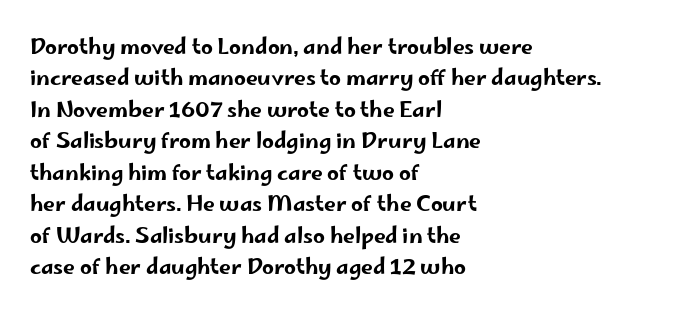
Q: Is the text italic (slanted)? A: No, it is upright.
Q: Is the text underlined? A: No.
Q: How is the paragraph aligned? A: Left-aligned.
Q: Is the spacing between letters normal or unusually wide? A: Normal.
Q: Is the spacing between lines tight, normal or loose? A: Normal.
